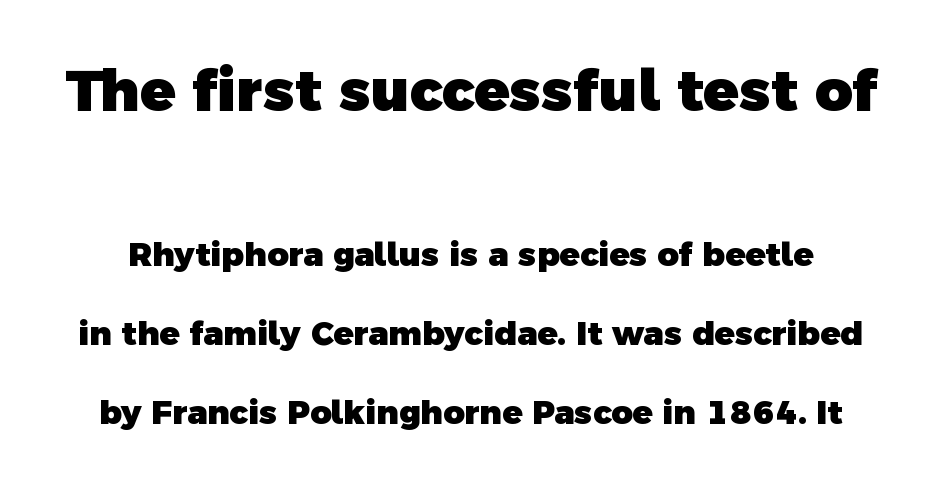
This rendering leaves character spacing at its baseline value. The characters display no serif detailing; their extremities are plain. You could not count columns in this text — the font is proportionally spaced. Here the first block reads like a headline and the second like body copy.
